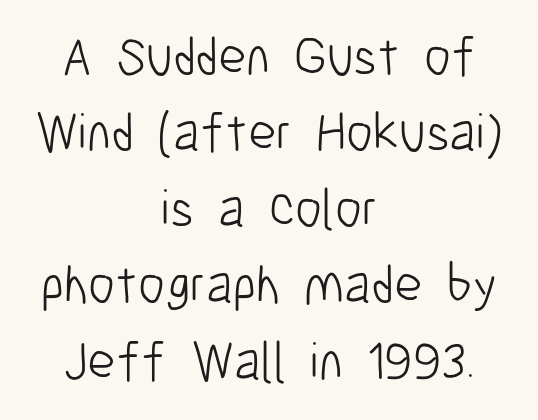
Q: Is the text bold? A: No.
Q: Is the text italic (slanted)? A: No, it is upright.
Q: Is the typeface a serif or a sans-serif typeface? A: Sans-serif.
Q: Is the text underlined? A: No.
Q: How is the paragraph aligned? A: Centered.
Q: Is the spacing between letters normal or unusually wide? A: Normal.
Q: Is the spacing between lines tight, normal or loose? A: Normal.
Q: Width (condensed, normal, or wide)? A: Condensed.
Q: Stroke contrast? A: Low.
Q: x-height? A: Medium.
Q: Monospaced? A: No.
